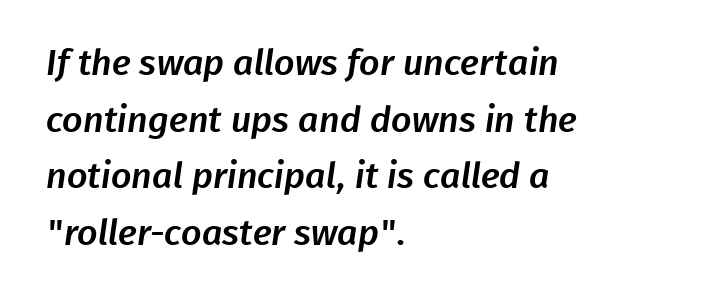
Anything drawn beneath the words? Only blank space. The lines in this sample share a left origin and differ only in where they stop. The rendering keeps characters at their native spacing. Summary of vertical rhythm: regular, with standard interline spacing. The glyphs in this specimen are sans serif.
